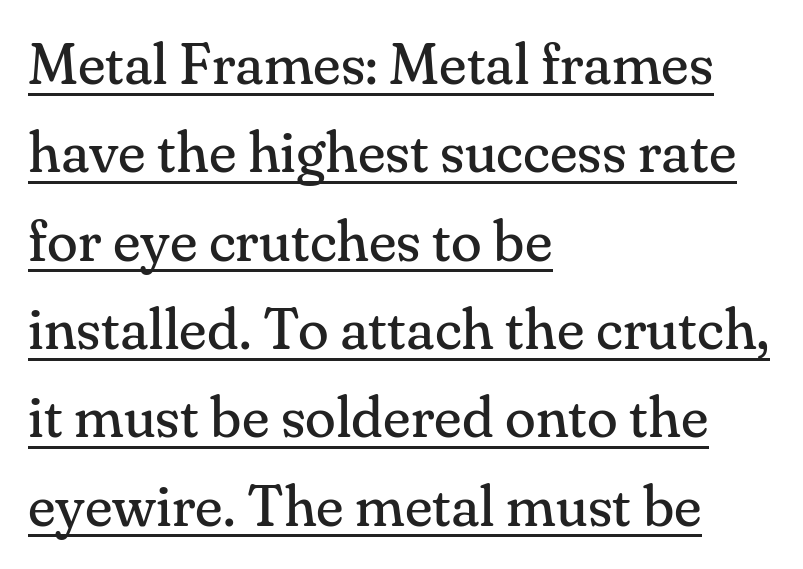
Notice how descenders clear the ascenders below comfortably — that's standard leading. This reads as an unemphasized weight, regular at the heaviest. Looks like regular typesetting: each glyph gets only the width it needs. Horizontally, the lines are justified to the leading edge only.
